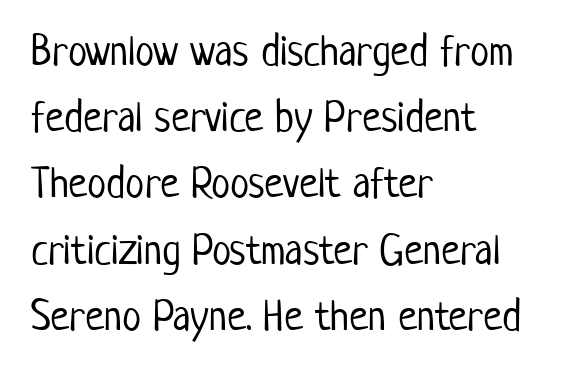
The image shows 43 px light, condensed sans-serif type, upright; set left-aligned, normal line spacing (1.54x), normal letter spacing, not underlined; low stroke contrast and a medium x-height.
